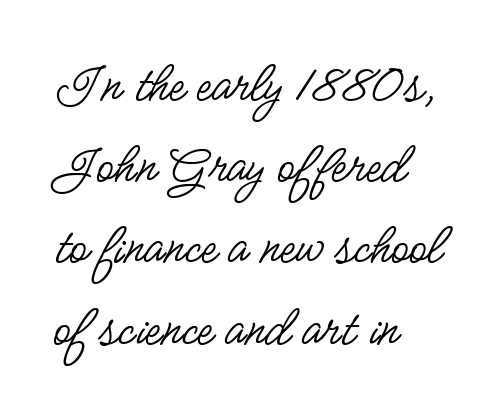
Q: Is the text bold? A: No.
Q: Is the text italic (slanted)? A: Yes.
Q: Is the typeface a serif or a sans-serif typeface? A: Sans-serif.
Q: Is the text underlined? A: No.
Q: How is the paragraph aligned? A: Left-aligned.
Q: Is the spacing between letters normal or unusually wide? A: Normal.
Q: Is the spacing between lines tight, normal or loose? A: Normal.
Q: Width (condensed, normal, or wide)? A: Condensed.
Q: Stroke contrast? A: Low.
Q: x-height? A: Small.
Q: Monospaced? A: No.
